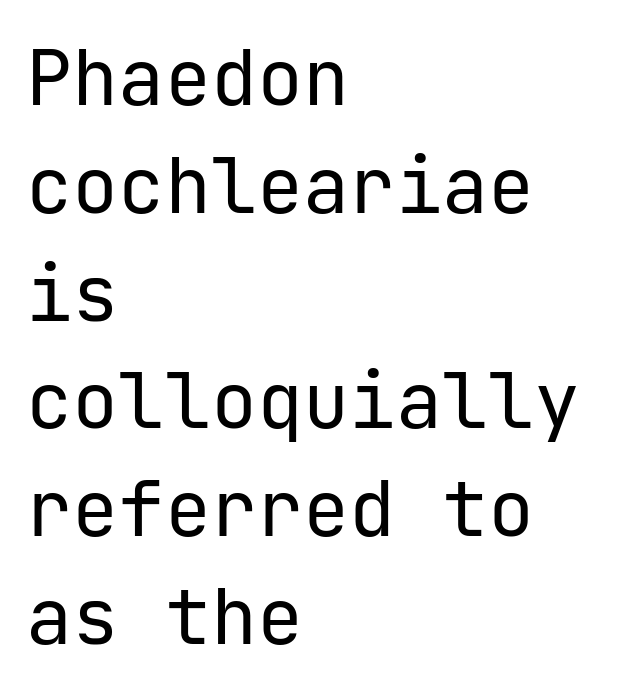
{"serif": "no", "italic": "no", "bold": "no", "weight": "regular", "width": "normal", "stroke_contrast": "low", "x_height": "medium", "underline": "no", "align": "left", "line_spacing": "normal", "line_spacing_ratio": 1.4, "letter_spacing": "normal", "letter_spacing_em": 0.0, "glyph_px": 77}
